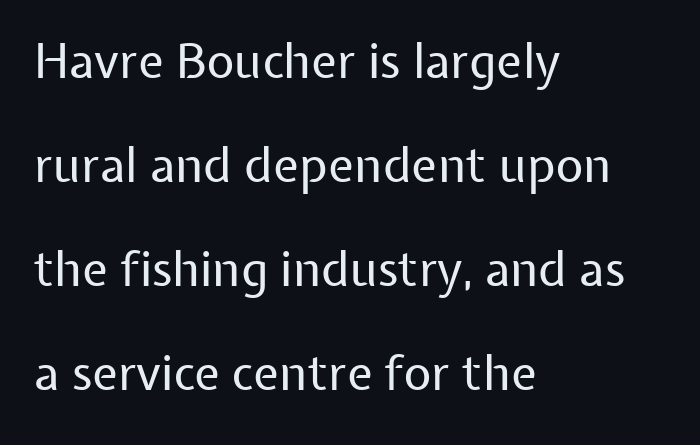
{"serif": "no", "italic": "no", "bold": "no", "weight": "regular", "width": "normal", "stroke_contrast": "low", "x_height": "medium", "monospaced": "no", "underline": "no", "align": "left", "line_spacing": "loose", "line_spacing_ratio": 2.17, "letter_spacing": "normal", "letter_spacing_em": 0.0, "glyph_px": 48}
